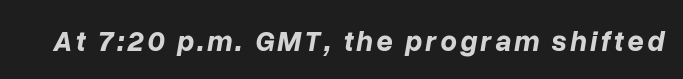
Character widths vary here, with narrow letters taking less room than wide ones. The face used here has the dense, thick strokes of a bold. The foot of each line stays bare and open. The letters are slanted; this is an italic face.
